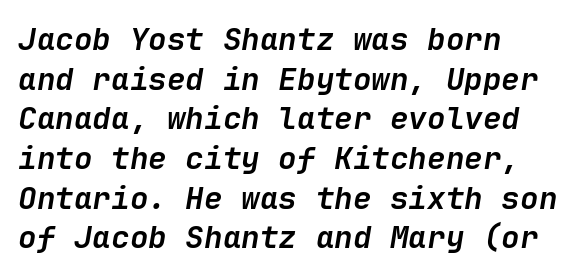
Q: Is the text bold? A: Yes.
Q: Is the text italic (slanted)? A: Yes, it leans right by about 9 degrees.
Q: Is the text underlined? A: No.
Q: How is the paragraph aligned? A: Left-aligned.
Q: Is the spacing between letters normal or unusually wide? A: Normal.
Q: Is the spacing between lines tight, normal or loose? A: Normal.
Q: Width (condensed, normal, or wide)? A: Normal.
Q: Stroke contrast? A: Low.
Q: x-height? A: Medium.
